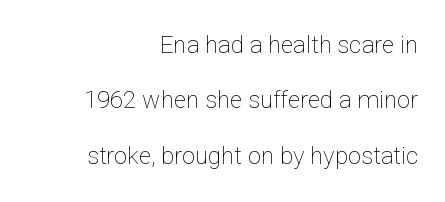
The image shows 24 px text type, upright; set right-aligned, loose line spacing (2.31x), normal letter spacing, not underlined.
